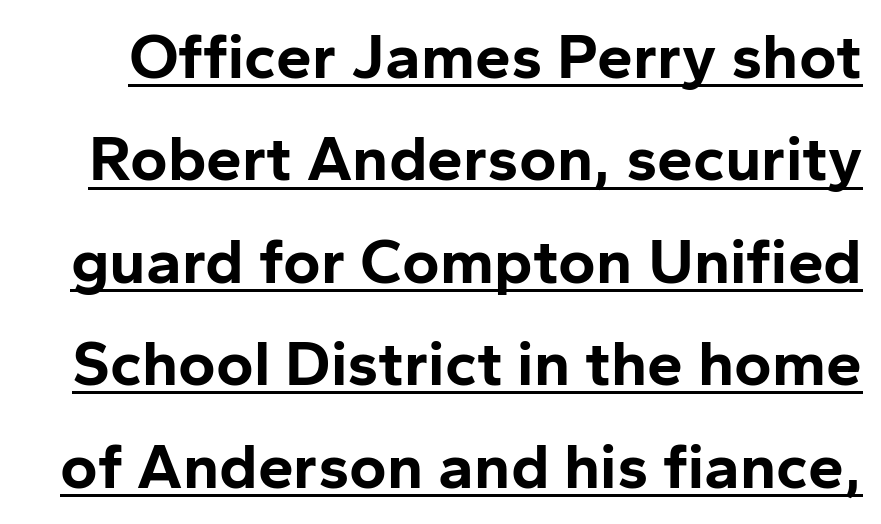
{"serif": "no", "italic": "no", "bold": "yes", "weight": "bold", "width": "normal", "stroke_contrast": "low", "x_height": "medium", "monospaced": "no", "underline": "yes", "line_spacing": "normal", "line_spacing_ratio": 1.6, "letter_spacing": "normal", "letter_spacing_em": 0.0, "glyph_px": 64}
